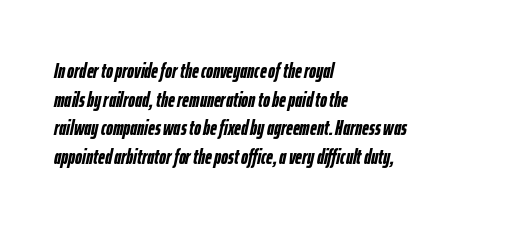
{"italic": "yes", "lean": "right", "slant_degrees": 12, "bold": "yes", "underline": "no", "align": "left", "line_spacing": "normal", "line_spacing_ratio": 1.36, "letter_spacing": "normal", "letter_spacing_em": 0.0, "glyph_px": 21}
